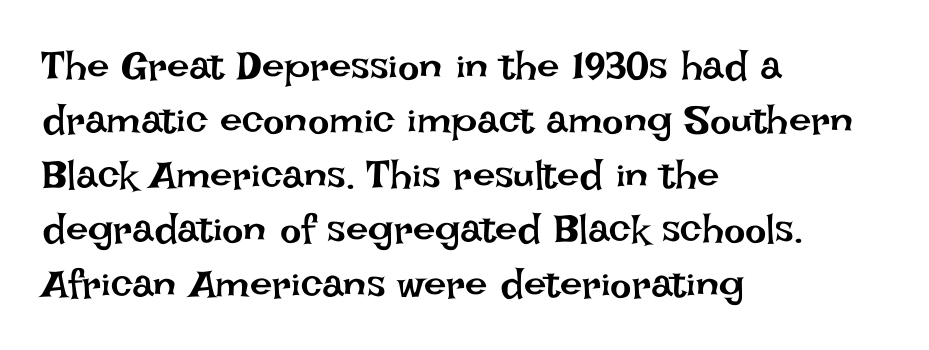
These lines are rendered in a variable-pitch font. A student would call this left alignment; a typographer would say flush left, rag right. Unmarked baselines from the first word to the last. These lines were composed using upright roman letters. Inter-character spacing is left at the font's built-in metrics. Each stroke keeps to a modest, everyday thickness or less.
